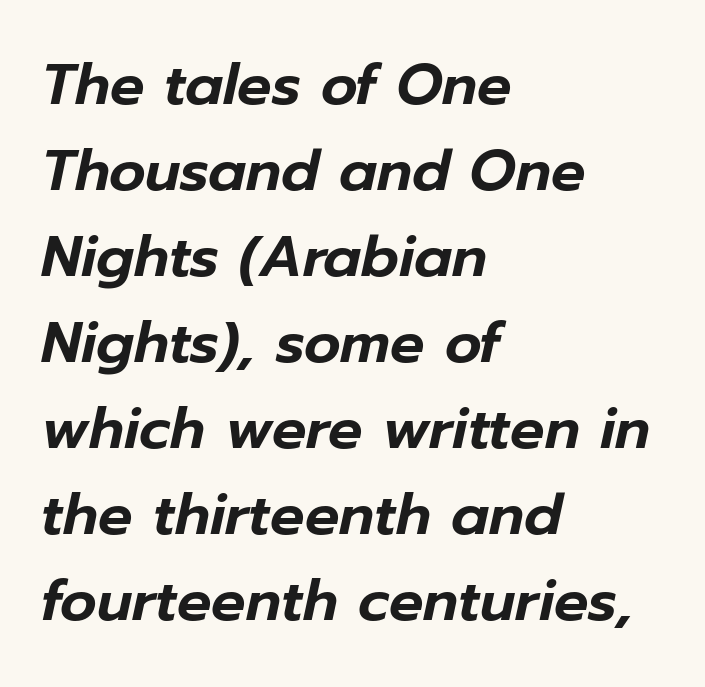
{"italic": "yes", "lean": "right", "slant_degrees": 12, "width": "normal", "stroke_contrast": "low", "x_height": "medium", "monospaced": "no", "underline": "no", "align": "left", "line_spacing": "normal", "line_spacing_ratio": 1.51, "letter_spacing": "normal", "letter_spacing_em": 0.0, "glyph_px": 57}
